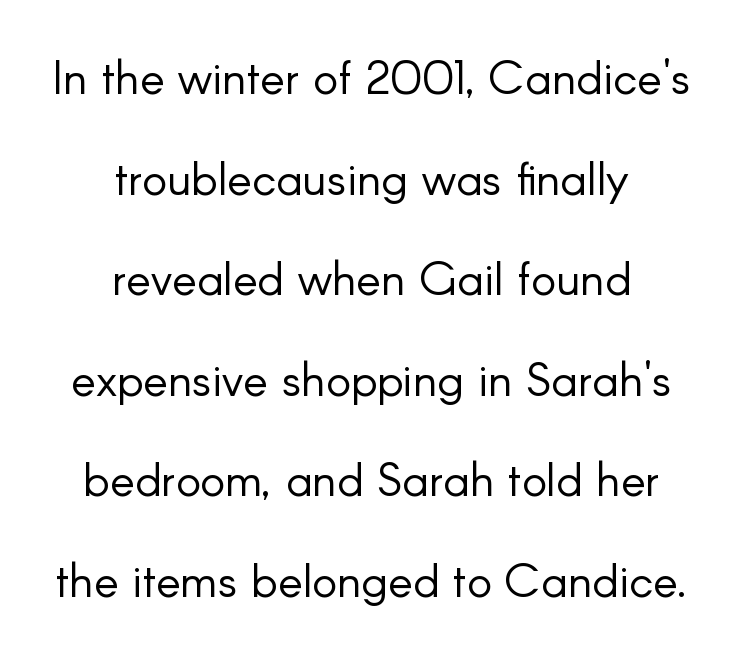
What kind of face is this? One without serifs — a sans. The paragraph has two soft edges and a firm central axis. The weight would be labelled regular, book, light, or lighter still. Any mark beneath the type? The region is blank.
